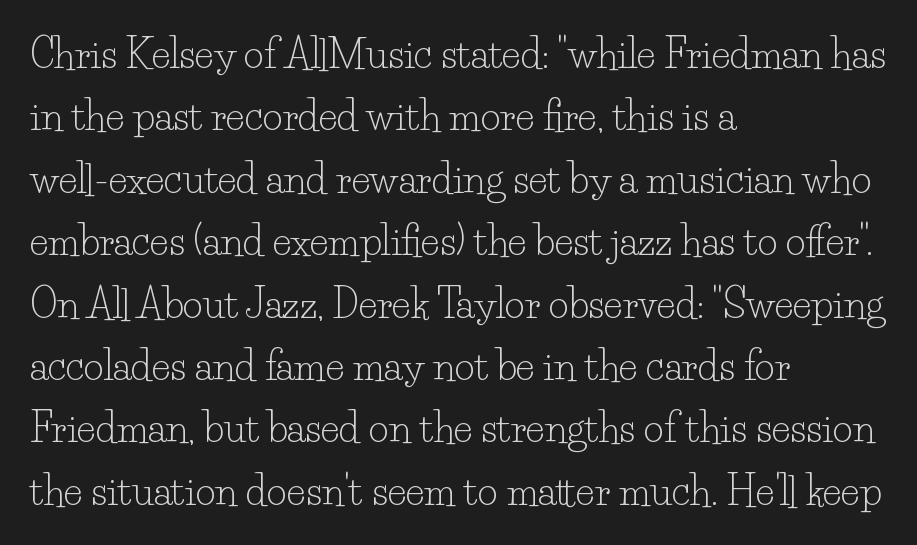
The image shows 39 px light serif type, upright; set left-aligned, normal line spacing (1.6x), normal letter spacing, not underlined; low stroke contrast and a small x-height.
